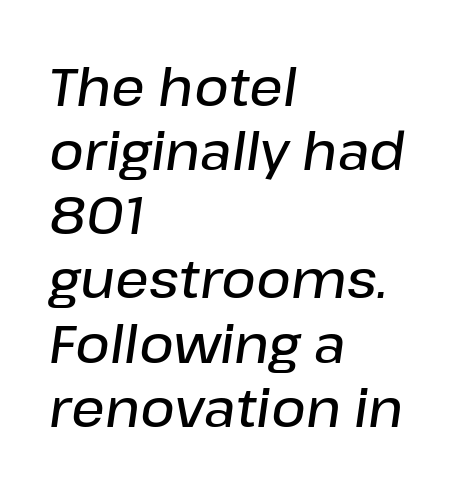
{"italic": "yes", "lean": "right", "slant_degrees": 8, "bold": "semi", "weight": "semibold", "width": "normal", "stroke_contrast": "low", "x_height": "medium", "monospaced": "no", "underline": "no", "align": "left", "line_spacing_ratio": 1.21, "letter_spacing": "normal", "letter_spacing_em": 0.0, "glyph_px": 53}
